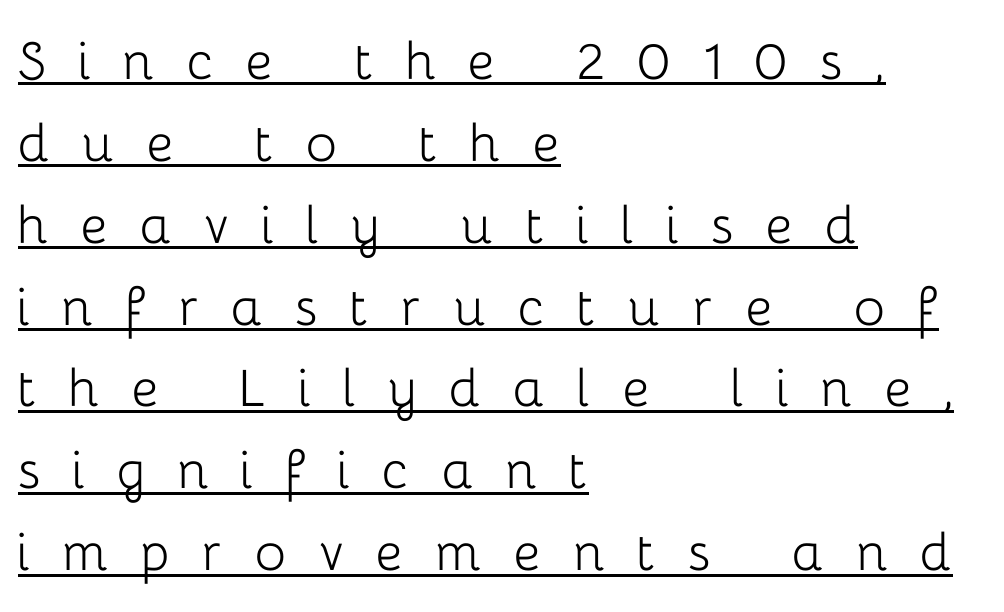
{"serif": "no", "italic": "no", "bold": "no", "weight": "light", "width": "normal", "stroke_contrast": "low", "x_height": "medium", "monospaced": "no", "underline": "yes", "align": "left", "line_spacing_ratio": 1.24, "letter_spacing": "wide", "letter_spacing_em": 0.48, "glyph_px": 66}
